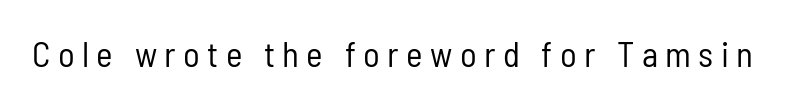
Quick note: underline off. Every stem runs plumb, perpendicular to the baseline. Weight: regular or lighter. Think of a printed novel: that variable character pitch is what you see here. Classification — sans serif.
